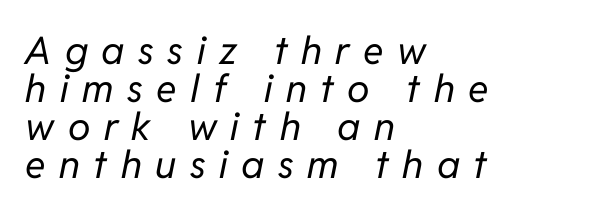
If you drew a line through each stem, it would be angled. Stems and bowls with no extra thickness — not bold. How would I describe the line gaps? Narrow and economical. A typesetter would call this proportional, since set widths differ per character. Substantial extra tracking has been applied to these lines.
